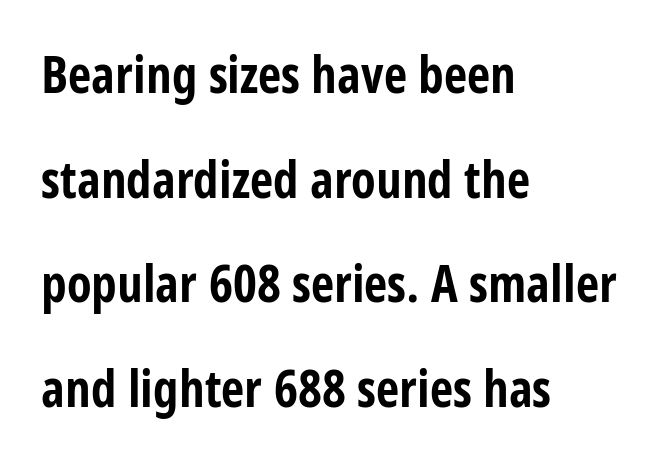
{"serif": "no", "italic": "no", "bold": "yes", "weight": "bold", "width": "condensed", "stroke_contrast": "low", "x_height": "large", "monospaced": "no", "underline": "no", "align": "left", "line_spacing": "loose", "line_spacing_ratio": 2.05, "letter_spacing": "normal", "letter_spacing_em": 0.0, "glyph_px": 51}
